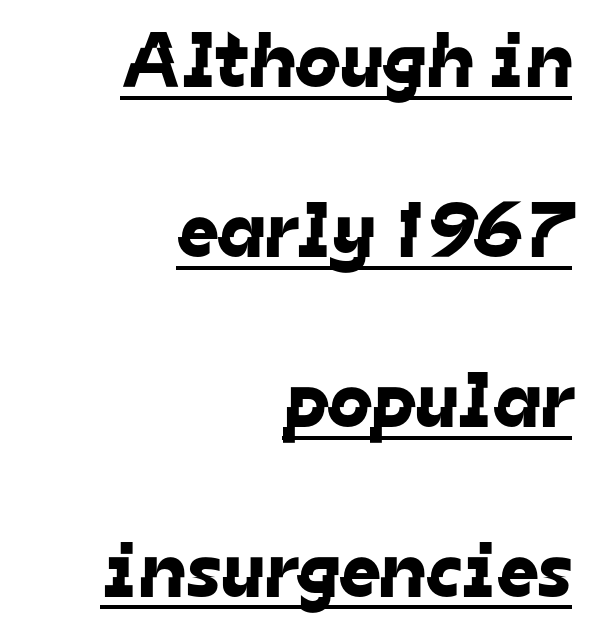
{"serif": "no", "width": "normal", "stroke_contrast": "low", "x_height": "medium", "monospaced": "no", "underline": "yes", "align": "right", "line_spacing": "loose", "line_spacing_ratio": 2.15, "letter_spacing": "normal", "letter_spacing_em": 0.0, "glyph_px": 79}
